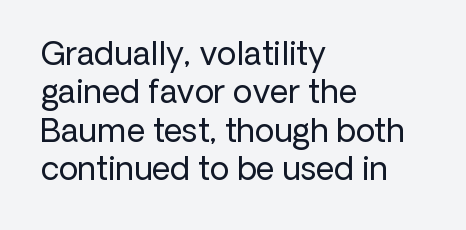
{"serif": "no", "italic": "no", "bold": "no", "weight": "regular", "width": "normal", "stroke_contrast": "low", "x_height": "medium", "monospaced": "no", "underline": "no", "align": "left", "line_spacing_ratio": 1.2, "letter_spacing": "normal", "letter_spacing_em": 0.0, "glyph_px": 32}
